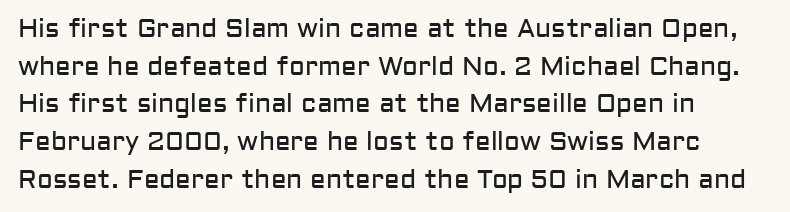
{"italic": "no", "bold": "no", "underline": "no", "align": "left", "line_spacing": "normal", "line_spacing_ratio": 1.45, "letter_spacing": "normal", "letter_spacing_em": 0.0, "glyph_px": 26}
